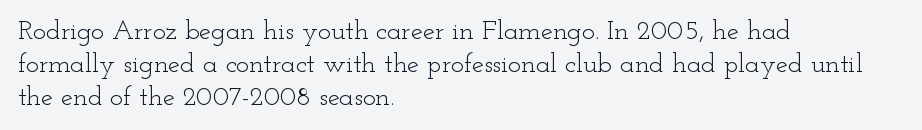
Q: Is the text bold? A: No.
Q: Is the text italic (slanted)? A: No, it is upright.
Q: Is the text underlined? A: No.
Q: How is the paragraph aligned? A: Left-aligned.
Q: Is the spacing between letters normal or unusually wide? A: Normal.
